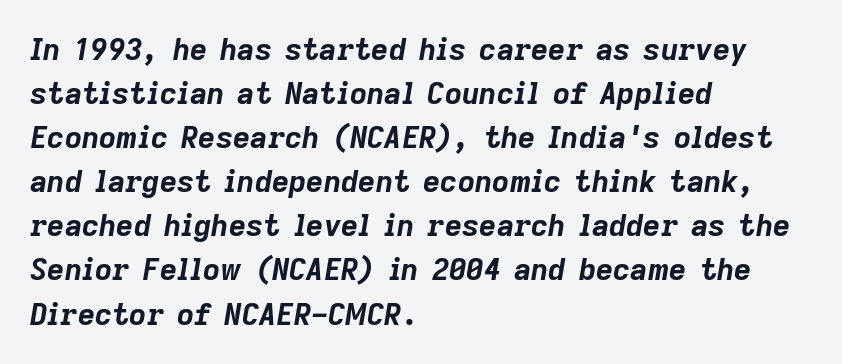
Q: Is the text bold? A: Yes.
Q: Is the text italic (slanted)? A: Yes, it leans right by about 9 degrees.
Q: Is the text underlined? A: No.
Q: How is the paragraph aligned? A: Left-aligned.
Q: Is the spacing between letters normal or unusually wide? A: Normal.
Q: Is the spacing between lines tight, normal or loose? A: Normal.
Q: Width (condensed, normal, or wide)? A: Normal.
Q: Stroke contrast? A: Low.
Q: x-height? A: Medium.
Q: Monospaced? A: No.
